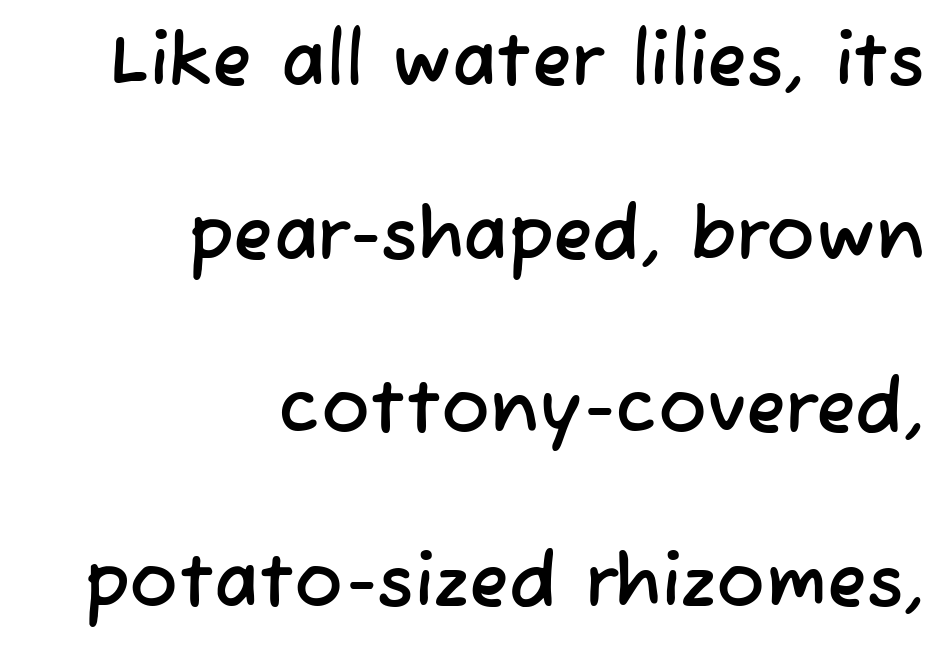
Q: Is the typeface a serif or a sans-serif typeface? A: Sans-serif.
Q: Is the text underlined? A: No.
Q: How is the paragraph aligned? A: Right-aligned.
Q: Is the spacing between letters normal or unusually wide? A: Normal.
Q: Is the spacing between lines tight, normal or loose? A: Loose.
Q: Width (condensed, normal, or wide)? A: Normal.
Q: Stroke contrast? A: Low.
Q: x-height? A: Medium.
Q: Monospaced? A: No.
